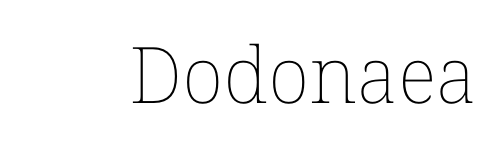
Descenders hang freely into open space. Compared with a typical body face, this is equally light or lighter still. These lines are rendered in a variable-pitch font. Posture: vertical. Tracking value appears to be zero — textbook default spacing.
